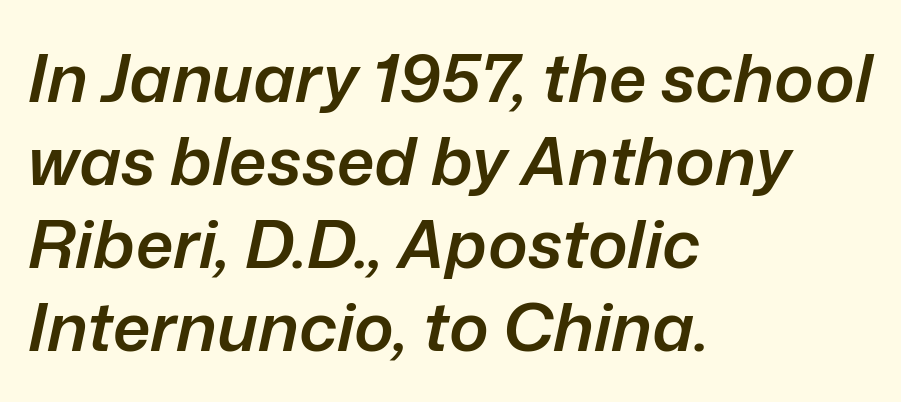
The image shows 67 px semibold type, italic (leaning right); set left-aligned, line spacing 1.24x, normal letter spacing, not underlined; low stroke contrast and a medium x-height.
